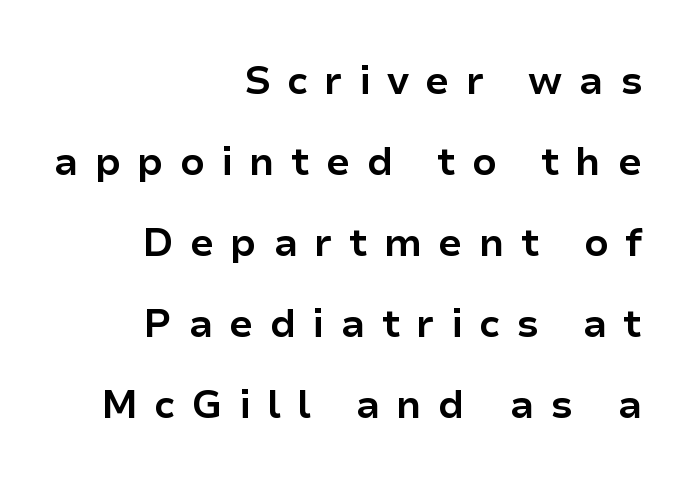
Q: Is the text bold? A: Yes.
Q: Is the text italic (slanted)? A: No, it is upright.
Q: Is the typeface a serif or a sans-serif typeface? A: Sans-serif.
Q: Is the text underlined? A: No.
Q: How is the paragraph aligned? A: Right-aligned.
Q: Is the spacing between letters normal or unusually wide? A: Unusually wide.
Q: Is the spacing between lines tight, normal or loose? A: Loose.
Q: Width (condensed, normal, or wide)? A: Normal.
Q: Stroke contrast? A: Low.
Q: x-height? A: Medium.
Q: Monospaced? A: No.
